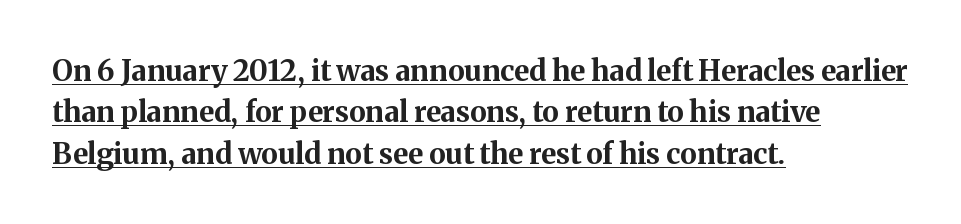
The image shows 29 px bold serif type, upright; set left-aligned, normal line spacing (1.43x), normal letter spacing, underlined; medium stroke contrast and a medium x-height.
